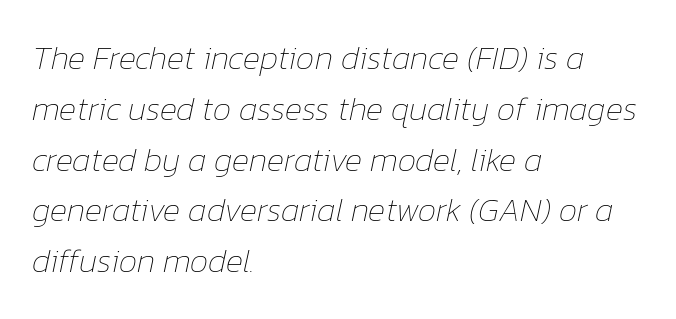
Q: Is the text bold? A: No.
Q: Is the text italic (slanted)? A: Yes, it leans right by about 12 degrees.
Q: Is the text underlined? A: No.
Q: How is the paragraph aligned? A: Left-aligned.
Q: Is the spacing between letters normal or unusually wide? A: Normal.
Q: Is the spacing between lines tight, normal or loose? A: Normal.
Q: Width (condensed, normal, or wide)? A: Normal.
Q: Stroke contrast? A: Low.
Q: x-height? A: Medium.
Q: Monospaced? A: No.
